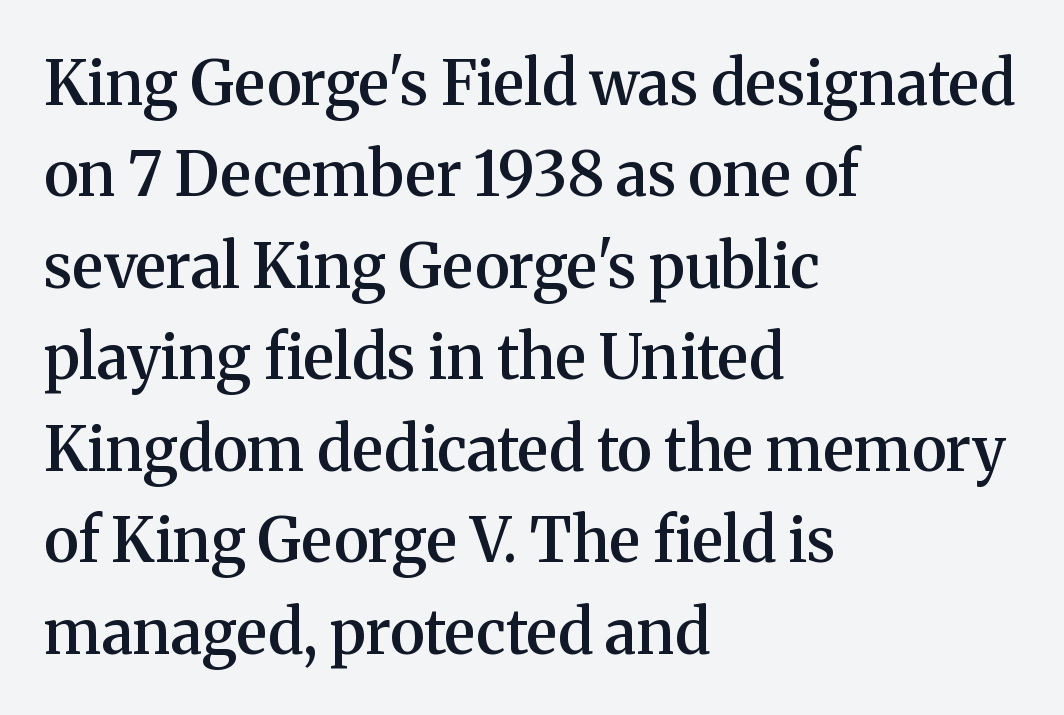
Designer's note — italics off, roman on. Is this a sans? No — the strokes have serifs. Spacing verdict: proportional, widths tailored to each character. A bare baseline throughout the passage. The text block is weighted toward the left margin, trailing off unevenly rightward.
